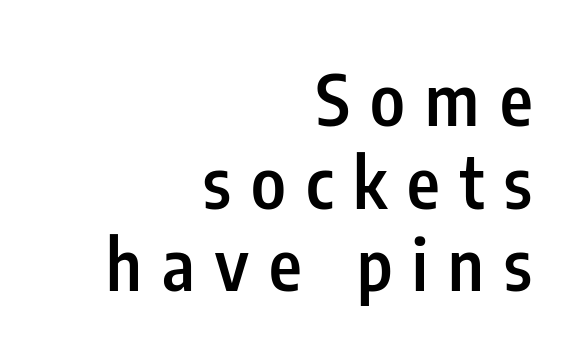
{"serif": "no", "italic": "no", "bold": "semi", "weight": "semibold", "width": "condensed", "stroke_contrast": "low", "x_height": "medium", "monospaced": "no", "underline": "no", "align": "right", "line_spacing_ratio": 1.18, "letter_spacing": "wide", "letter_spacing_em": 0.29, "glyph_px": 70}
